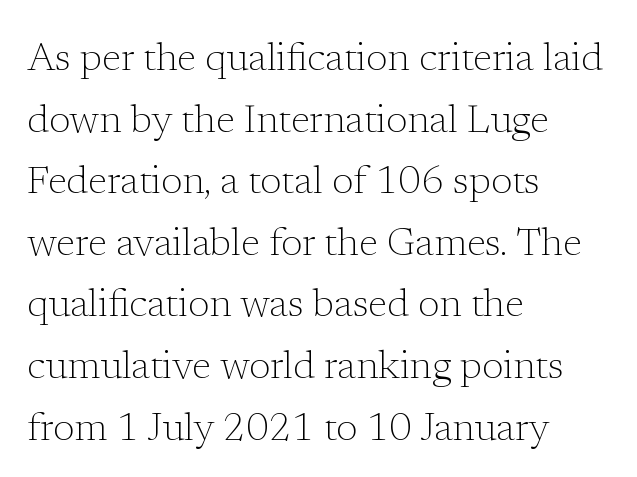
{"serif": "yes", "italic": "no", "bold": "no", "weight": "light", "width": "normal", "stroke_contrast": "low", "x_height": "medium", "monospaced": "no", "underline": "no", "align": "left", "line_spacing": "normal", "line_spacing_ratio": 1.58, "letter_spacing": "normal", "letter_spacing_em": 0.0, "glyph_px": 39}
